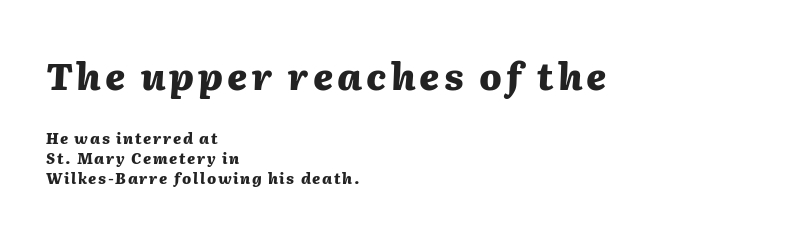
{"italic": "yes", "lean": "right", "slant_degrees": 2, "bold": "yes", "weight": "heavy", "width": "normal", "stroke_contrast": "medium", "x_height": "medium", "monospaced": "no", "underline": "no", "align": "left", "line_spacing": "normal", "line_spacing_ratio": 1.35, "larger_block": "first", "size_ratio": 2.47, "glyph_px": 37}
